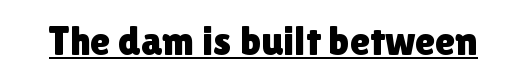
Q: Is the text italic (slanted)? A: No, it is upright.
Q: Is the typeface a serif or a sans-serif typeface? A: Sans-serif.
Q: Is the text underlined? A: Yes.
Q: Is the spacing between letters normal or unusually wide? A: Normal.
Q: Width (condensed, normal, or wide)? A: Normal.
Q: Stroke contrast? A: Low.
Q: x-height? A: Medium.
Q: Monospaced? A: No.
